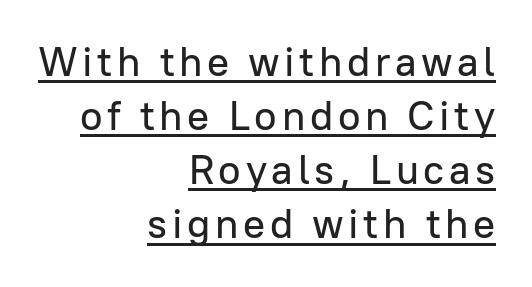
Honestly, the row spacing looks completely unremarkable. The glyphs in this specimen are sans serif. Looks like regular typesetting: each glyph gets only the width it needs. This is underlined copy, the kind a proofreader might mark for attention. This rendering uses right alignment, leaving the left contour irregular.
